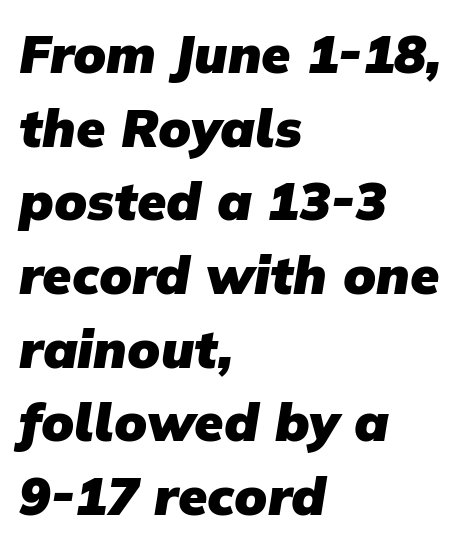
The image shows 53 px heavy sans-serif type; set left-aligned, normal line spacing (1.39x), normal letter spacing, not underlined; low stroke contrast and a medium x-height.
